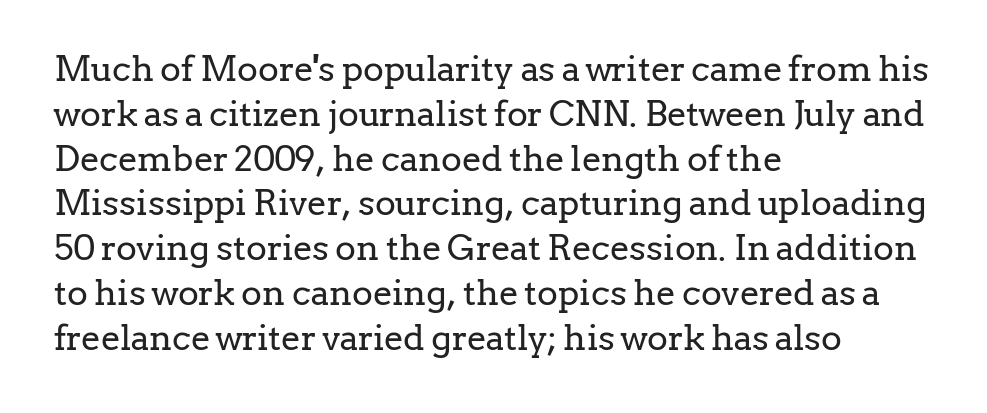
Q: Is the text bold? A: No.
Q: Is the text italic (slanted)? A: No, it is upright.
Q: Is the typeface a serif or a sans-serif typeface? A: Serif.
Q: Is the text underlined? A: No.
Q: How is the paragraph aligned? A: Left-aligned.
Q: Is the spacing between letters normal or unusually wide? A: Normal.
Q: Is the spacing between lines tight, normal or loose? A: Normal.
Q: Width (condensed, normal, or wide)? A: Normal.
Q: Stroke contrast? A: Low.
Q: x-height? A: Medium.
Q: Monospaced? A: No.
